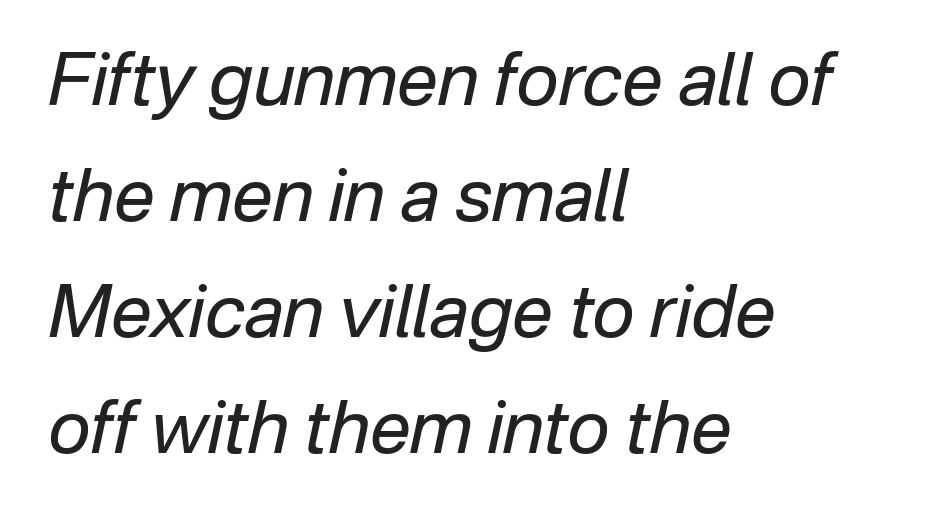
The image shows 73 px regular-weight type, italic (leaning right); set left-aligned, normal line spacing (1.59x), normal letter spacing, not underlined; low stroke contrast and a medium x-height.
